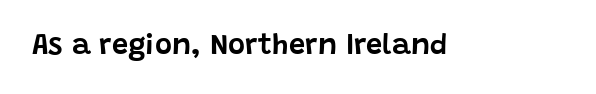
Posture: vertical. Glyph-to-glyph distance matches everyday printed text. To sum up the face: it is a sans, with no serifs. The passage shown is not underscored anywhere.
